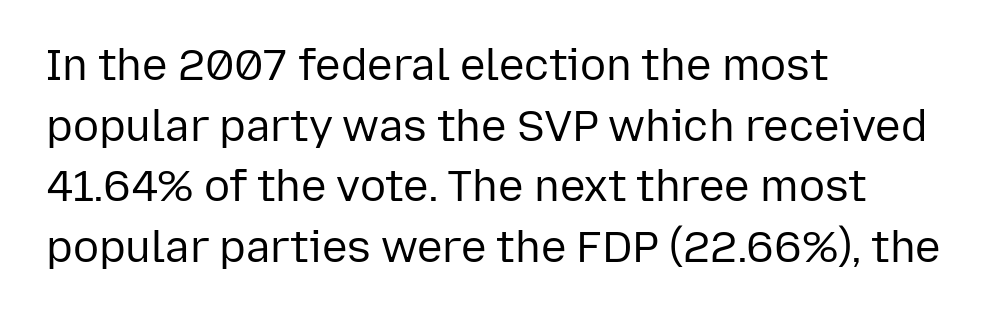
The image shows 43 px regular-weight sans-serif type, upright; set left-aligned, normal line spacing (1.41x), normal letter spacing, not underlined; low stroke contrast and a medium x-height.
